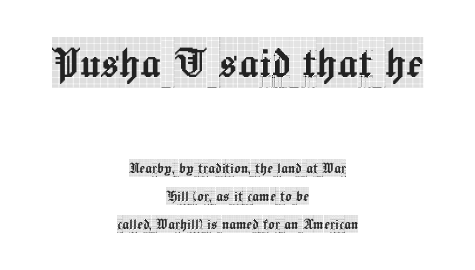
{"serif": "yes", "italic": "no", "width": "condensed", "x_height": "large", "monospaced": "no", "underline": "no", "align": "center", "line_spacing": "normal", "line_spacing_ratio": 1.64, "letter_spacing": "normal", "letter_spacing_em": 0.0, "larger_block": "first", "size_ratio": 2.94, "glyph_px": 50}
